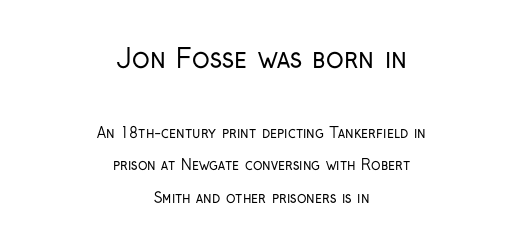
Q: Is the text bold? A: No.
Q: Is the text italic (slanted)? A: No, it is upright.
Q: Is the text underlined? A: No.
Q: How is the paragraph aligned? A: Centered.
Q: Is the spacing between letters normal or unusually wide? A: Normal.
Q: Is the spacing between lines tight, normal or loose? A: Loose.
Q: Which block of text is set in a larger size, the first (top) or the second (bottom)? A: The first (top) one.
